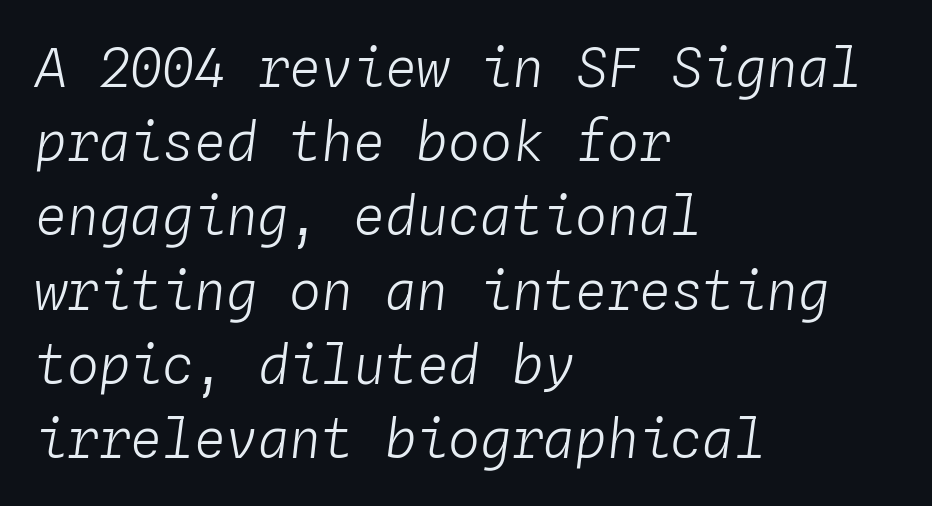
{"italic": "yes", "lean": "right", "slant_degrees": 4, "bold": "no", "weight": "light", "width": "normal", "stroke_contrast": "low", "x_height": "medium", "monospaced": "yes", "underline": "no", "align": "left", "line_spacing": "normal", "line_spacing_ratio": 1.4, "letter_spacing": "normal", "letter_spacing_em": 0.0, "glyph_px": 53}
